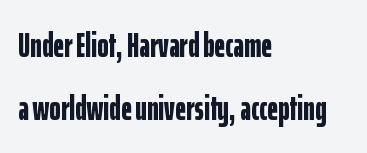
Plain, unruled lines of type. Horizontally, the lines are justified to the leading edge only. A full-strength bold gives these letters their thick strokes. The letters carry no serifs — their stems end cleanly without finishing strokes.
